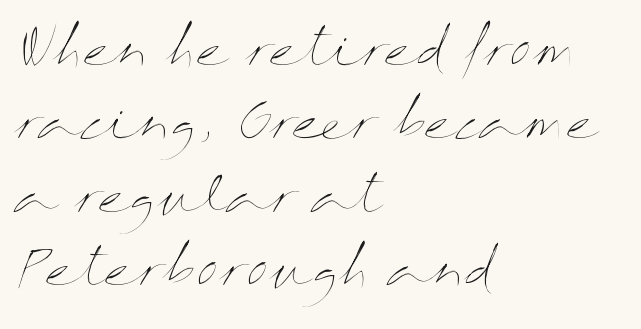
Q: Is the text bold? A: No.
Q: Is the text italic (slanted)? A: Yes.
Q: Is the text underlined? A: No.
Q: How is the paragraph aligned? A: Left-aligned.
Q: Is the spacing between letters normal or unusually wide? A: Normal.
Q: Is the spacing between lines tight, normal or loose? A: Normal.
Q: Width (condensed, normal, or wide)? A: Wide.
Q: Stroke contrast? A: Medium.
Q: x-height? A: Medium.
Q: Monospaced? A: No.
